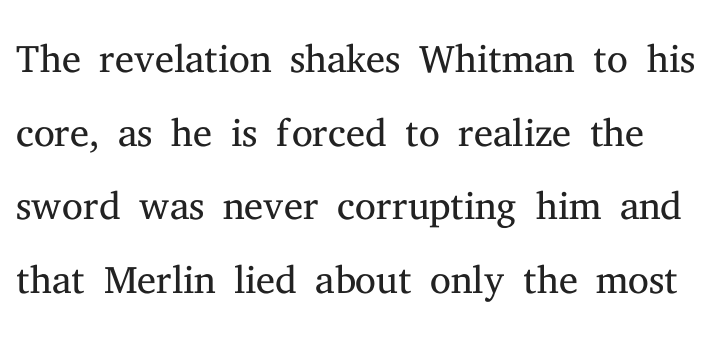
The font sits on the lighter half of the weight spectrum, regular included. Looks like regular typesetting: each glyph gets only the width it needs. The typeface chosen for these lines features serifs. This rendering leaves character spacing at its baseline value. Normally led — the rows are evenly, conventionally spaced.
